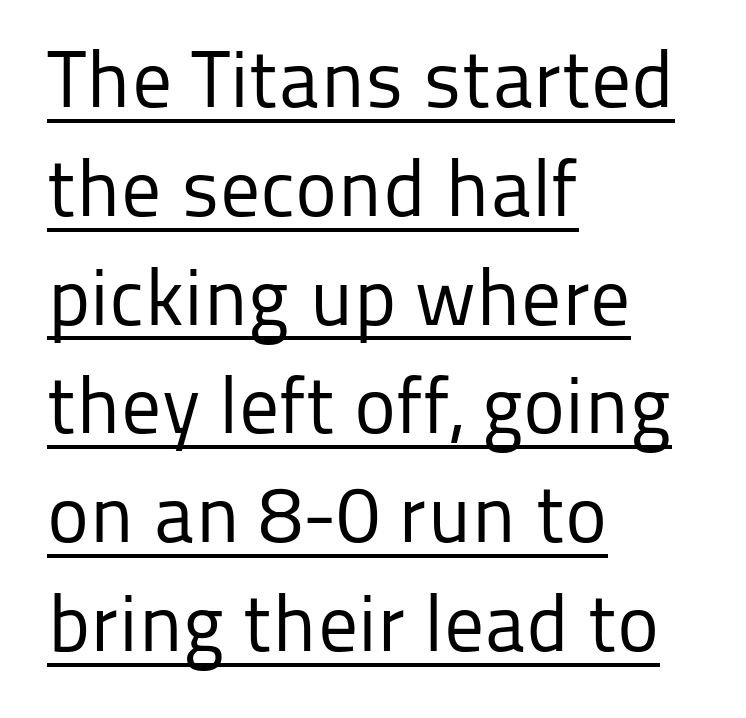
Q: Is the text bold? A: No.
Q: Is the text italic (slanted)? A: No, it is upright.
Q: Is the typeface a serif or a sans-serif typeface? A: Sans-serif.
Q: Is the text underlined? A: Yes.
Q: How is the paragraph aligned? A: Left-aligned.
Q: Is the spacing between letters normal or unusually wide? A: Normal.
Q: Is the spacing between lines tight, normal or loose? A: Normal.
Q: Width (condensed, normal, or wide)? A: Normal.
Q: Stroke contrast? A: Low.
Q: x-height? A: Medium.
Q: Monospaced? A: No.
